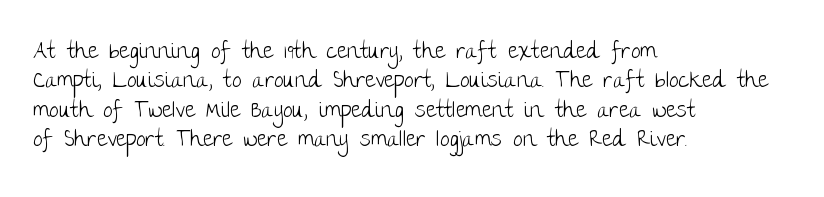
{"italic": "no", "bold": "no", "underline": "no", "align": "left", "line_spacing": "normal", "line_spacing_ratio": 1.34, "letter_spacing": "normal", "letter_spacing_em": 0.0, "glyph_px": 22}
